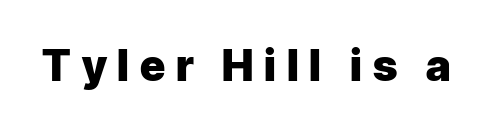
{"serif": "no", "italic": "no", "bold": "yes", "weight": "heavy", "width": "normal", "stroke_contrast": "low", "x_height": "medium", "monospaced": "no", "underline": "no", "letter_spacing": "wide", "letter_spacing_em": 0.25, "glyph_px": 43}
